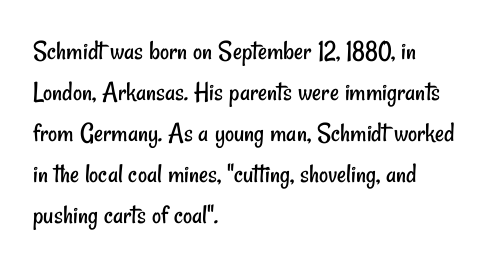
Quick note: interline space is typical. On a weight scale, this lands at 450 or below. These lines keep a tight, regular rhythm from letter to letter. You can tell from the bare stems that sans-serif type was used.
